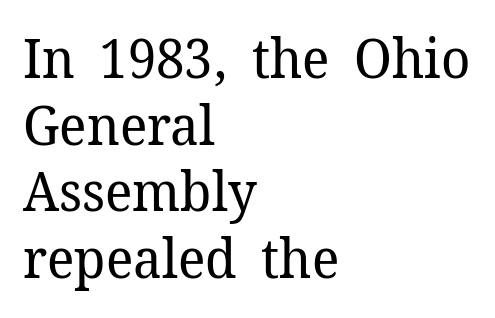
Q: Is the text bold? A: No.
Q: Is the text italic (slanted)? A: No, it is upright.
Q: Is the typeface a serif or a sans-serif typeface? A: Serif.
Q: Is the text underlined? A: No.
Q: How is the paragraph aligned? A: Left-aligned.
Q: Is the spacing between letters normal or unusually wide? A: Normal.
Q: Width (condensed, normal, or wide)? A: Normal.
Q: Stroke contrast? A: Low.
Q: x-height? A: Medium.
Q: Monospaced? A: No.
